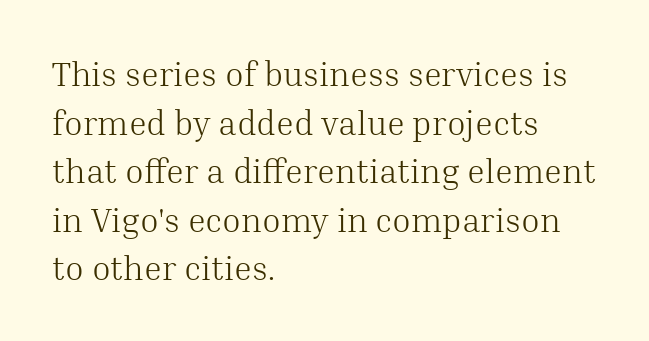
{"serif": "yes", "italic": "no", "bold": "no", "weight": "light", "width": "normal", "stroke_contrast": "medium", "x_height": "medium", "monospaced": "no", "underline": "no", "align": "left", "line_spacing": "normal", "line_spacing_ratio": 1.43, "letter_spacing": "normal", "letter_spacing_em": 0.0, "glyph_px": 34}
